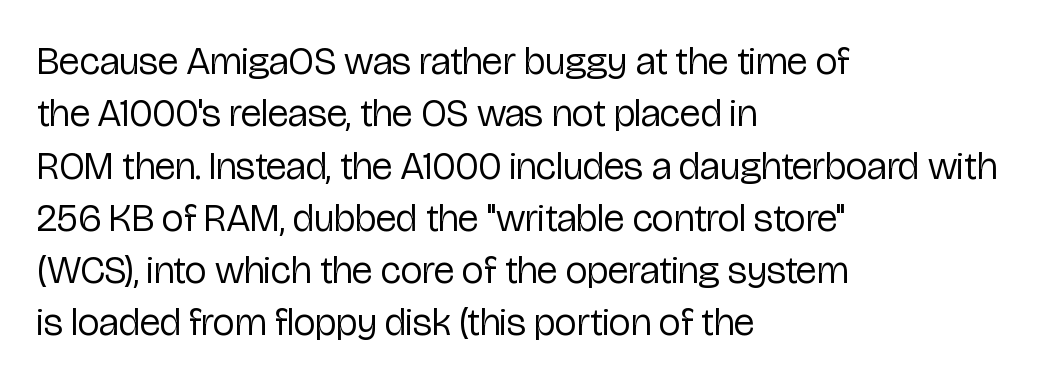
{"serif": "no", "italic": "no", "bold": "no", "weight": "regular", "width": "condensed", "stroke_contrast": "low", "x_height": "medium", "monospaced": "no", "underline": "no", "align": "left", "line_spacing": "normal", "line_spacing_ratio": 1.34, "letter_spacing": "normal", "letter_spacing_em": 0.0, "glyph_px": 39}
